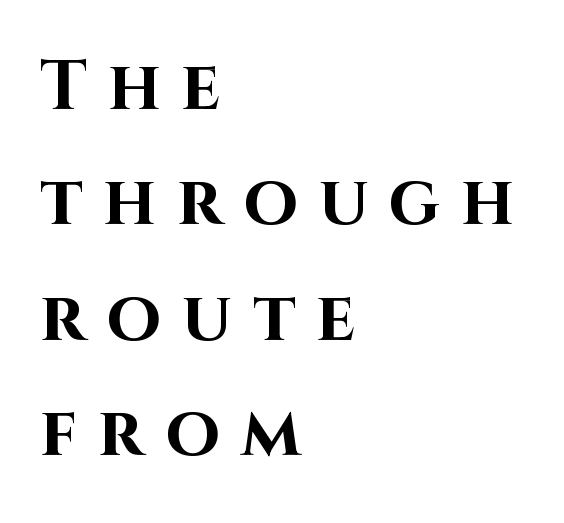
Q: Is the text bold? A: Yes.
Q: Is the text italic (slanted)? A: No, it is upright.
Q: Is the typeface a serif or a sans-serif typeface? A: Sans-serif.
Q: Is the text underlined? A: No.
Q: How is the paragraph aligned? A: Left-aligned.
Q: Is the spacing between letters normal or unusually wide? A: Unusually wide.
Q: Is the spacing between lines tight, normal or loose? A: Normal.
Q: Width (condensed, normal, or wide)? A: Normal.
Q: Stroke contrast? A: High.
Q: x-height? A: Large.
Q: Monospaced? A: No.
